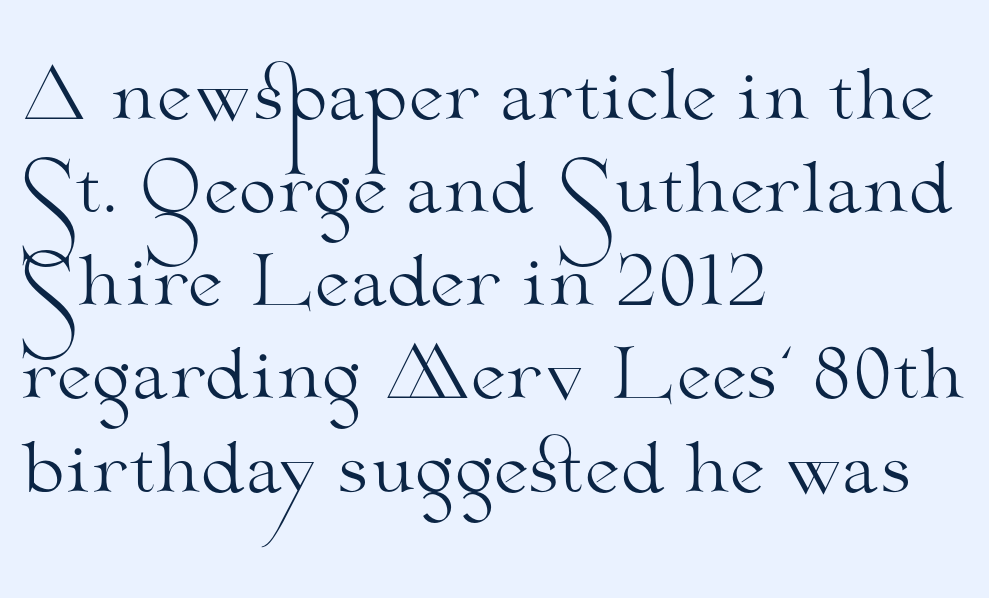
The zone under the glyphs is completely vacant. What stands out about the letter spacing? Nothing — it is the standard amount. Character widths vary here, with narrow letters taking less room than wide ones. Weight: regular or lighter.
